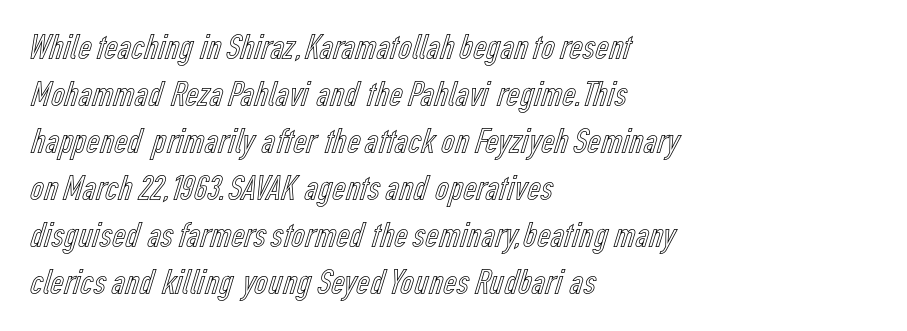
Q: Is the text italic (slanted)? A: Yes.
Q: Is the text underlined? A: No.
Q: How is the paragraph aligned? A: Left-aligned.
Q: Is the spacing between letters normal or unusually wide? A: Normal.
Q: Is the spacing between lines tight, normal or loose? A: Normal.
Q: Width (condensed, normal, or wide)? A: Condensed.
Q: x-height? A: Medium.
Q: Monospaced? A: No.
